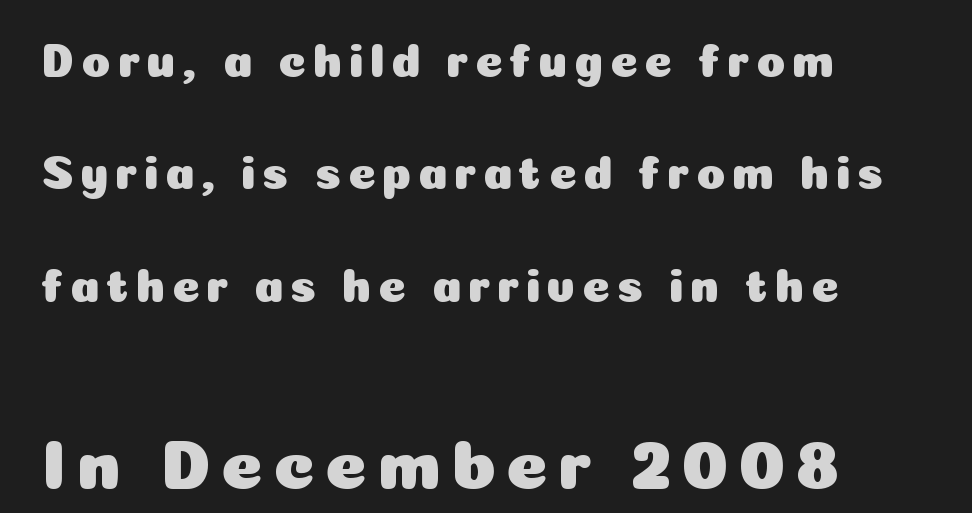
The image shows 71 px sans-serif type, upright; set left-aligned, loose line spacing (2.39x), not underlined; the second (bottom) block is 1.51x larger; low stroke contrast and a medium x-height.
